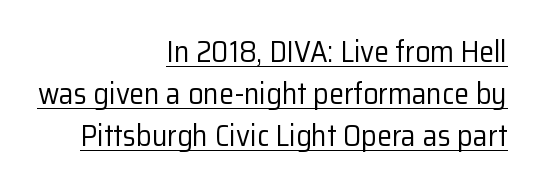
The image shows 30 px regular-weight sans-serif type, upright; set right-aligned, normal line spacing (1.4x), normal letter spacing, underlined; low stroke contrast and a medium x-height.
